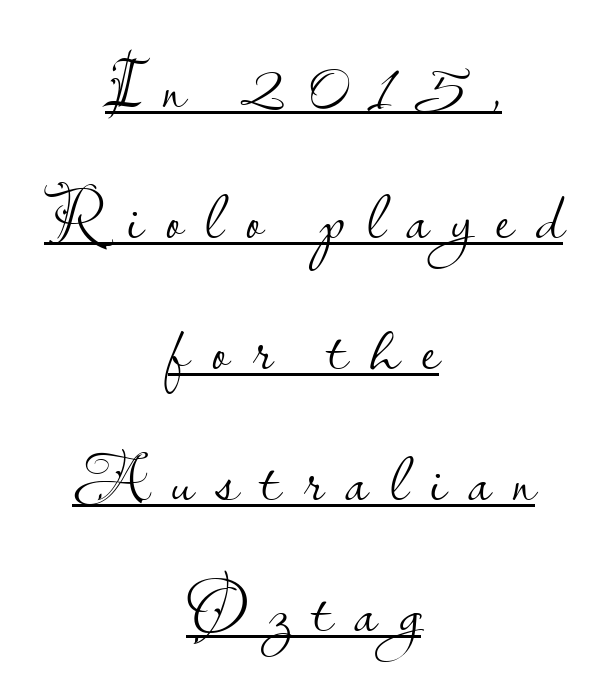
Q: Is the text bold? A: No.
Q: Is the text italic (slanted)? A: Yes.
Q: Is the typeface a serif or a sans-serif typeface? A: Sans-serif.
Q: Is the text underlined? A: Yes.
Q: How is the paragraph aligned? A: Centered.
Q: Is the spacing between letters normal or unusually wide? A: Unusually wide.
Q: Width (condensed, normal, or wide)? A: Normal.
Q: Stroke contrast? A: Low.
Q: x-height? A: Small.
Q: Monospaced? A: No.
